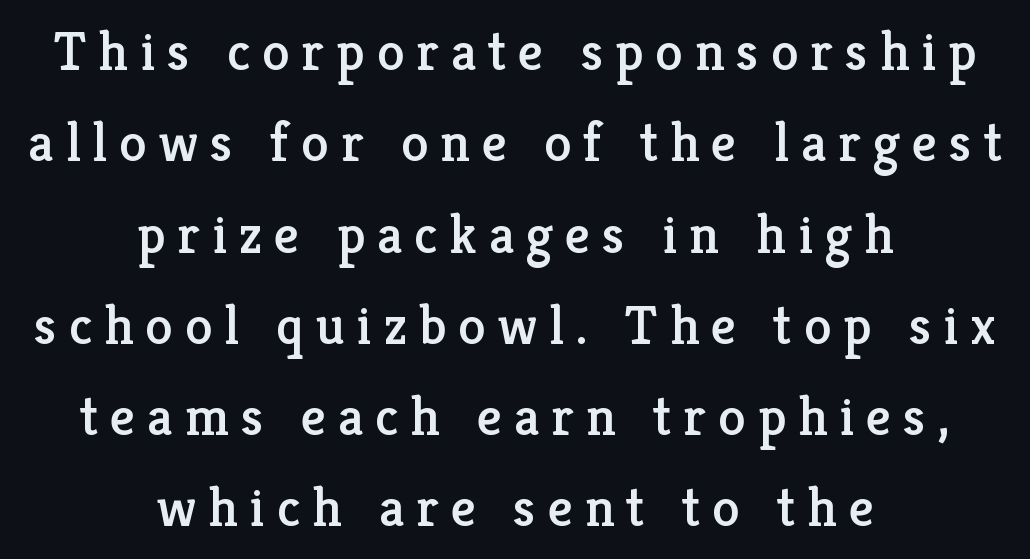
Q: Is the text italic (slanted)? A: No, it is upright.
Q: Is the typeface a serif or a sans-serif typeface? A: Serif.
Q: Is the text underlined? A: No.
Q: How is the paragraph aligned? A: Centered.
Q: Is the spacing between letters normal or unusually wide? A: Unusually wide.
Q: Is the spacing between lines tight, normal or loose? A: Normal.
Q: Width (condensed, normal, or wide)? A: Normal.
Q: Stroke contrast? A: Low.
Q: x-height? A: Medium.
Q: Monospaced? A: No.
